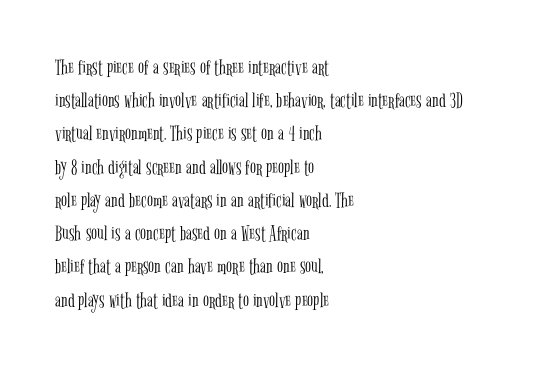
{"italic": "no", "bold": "no", "underline": "no", "align": "left", "line_spacing": "normal", "line_spacing_ratio": 1.51, "letter_spacing": "normal", "letter_spacing_em": 0.0, "glyph_px": 22}
